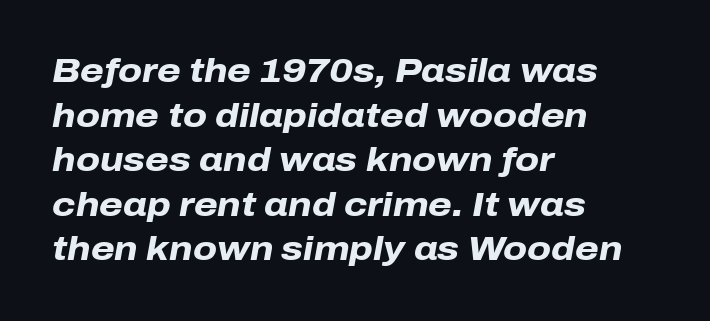
Q: Is the text bold? A: Yes.
Q: Is the text italic (slanted)? A: Yes, it leans right by about 10 degrees.
Q: Is the text underlined? A: No.
Q: How is the paragraph aligned? A: Left-aligned.
Q: Is the spacing between letters normal or unusually wide? A: Normal.
Q: Is the spacing between lines tight, normal or loose? A: Normal.
Q: Width (condensed, normal, or wide)? A: Normal.
Q: Stroke contrast? A: Low.
Q: x-height? A: Medium.
Q: Monospaced? A: No.
